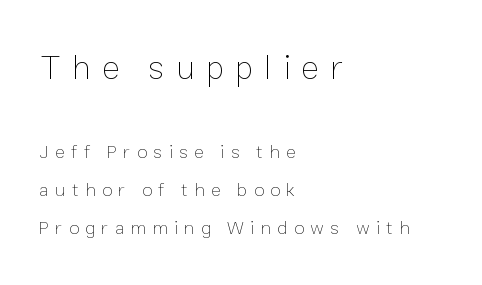
A classic flush-left, rag-right setting is used for this passage. Each row of text sits above clean, open space. The upper block of text is set noticeably larger than the block beneath it. Counters stay open thanks to moderate or lighter strokes. This sample trades compactness for vertical openness between lines. Style check: upright.
